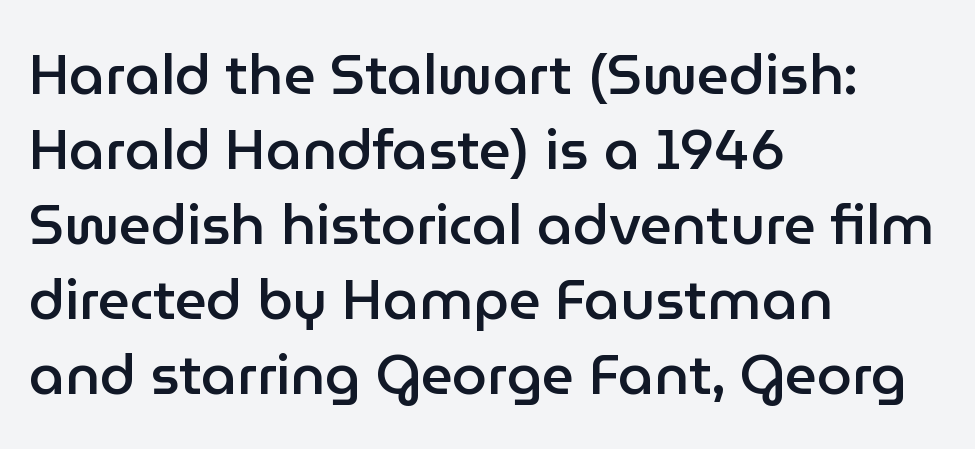
{"serif": "no", "italic": "no", "bold": "semi", "weight": "semibold", "width": "normal", "stroke_contrast": "low", "x_height": "medium", "monospaced": "no", "underline": "no", "align": "left", "line_spacing": "normal", "line_spacing_ratio": 1.34, "letter_spacing": "normal", "letter_spacing_em": 0.0, "glyph_px": 56}
